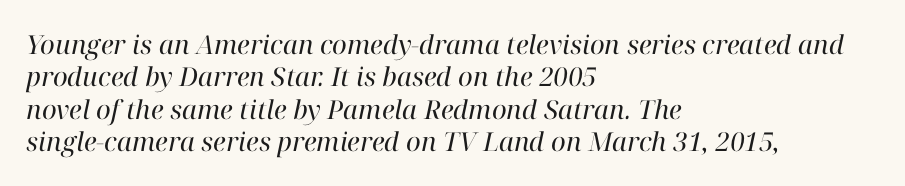
Q: Is the text bold? A: No.
Q: Is the text italic (slanted)? A: Yes, it leans right by about 12 degrees.
Q: Is the text underlined? A: No.
Q: How is the paragraph aligned? A: Left-aligned.
Q: Is the spacing between letters normal or unusually wide? A: Normal.
Q: Is the spacing between lines tight, normal or loose? A: Normal.
